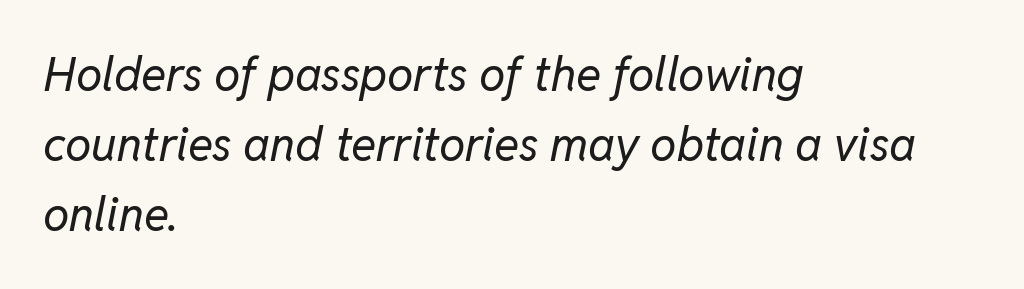
Q: Is the text bold? A: No.
Q: Is the text italic (slanted)? A: Yes, it leans right by about 11 degrees.
Q: Is the text underlined? A: No.
Q: How is the paragraph aligned? A: Left-aligned.
Q: Is the spacing between letters normal or unusually wide? A: Normal.
Q: Is the spacing between lines tight, normal or loose? A: Normal.
Q: Width (condensed, normal, or wide)? A: Normal.
Q: Stroke contrast? A: Low.
Q: x-height? A: Medium.
Q: Monospaced? A: No.
